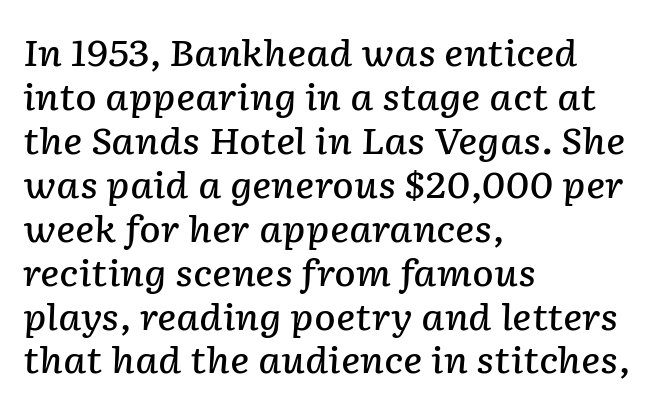
The image shows 36 px semibold type, italic (leaning right); set left-aligned, line spacing 1.22x, normal letter spacing, not underlined; low stroke contrast and a medium x-height.
